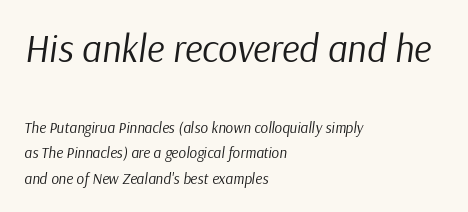
{"italic": "yes", "lean": "right", "slant_degrees": 9, "bold": "no", "weight": "regular", "width": "normal", "stroke_contrast": "low", "x_height": "medium", "monospaced": "no", "underline": "no", "align": "left", "line_spacing": "normal", "line_spacing_ratio": 1.68, "letter_spacing": "normal", "letter_spacing_em": 0.0, "larger_block": "first", "size_ratio": 2.53, "glyph_px": 38}
